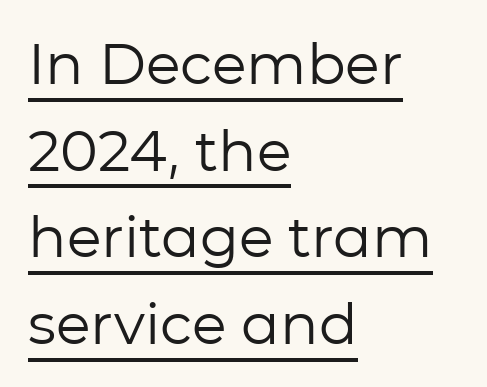
{"serif": "no", "italic": "no", "bold": "no", "weight": "regular", "width": "normal", "stroke_contrast": "low", "x_height": "medium", "monospaced": "no", "underline": "yes", "align": "left", "line_spacing": "normal", "line_spacing_ratio": 1.52, "letter_spacing": "normal", "letter_spacing_em": 0.0, "glyph_px": 57}
